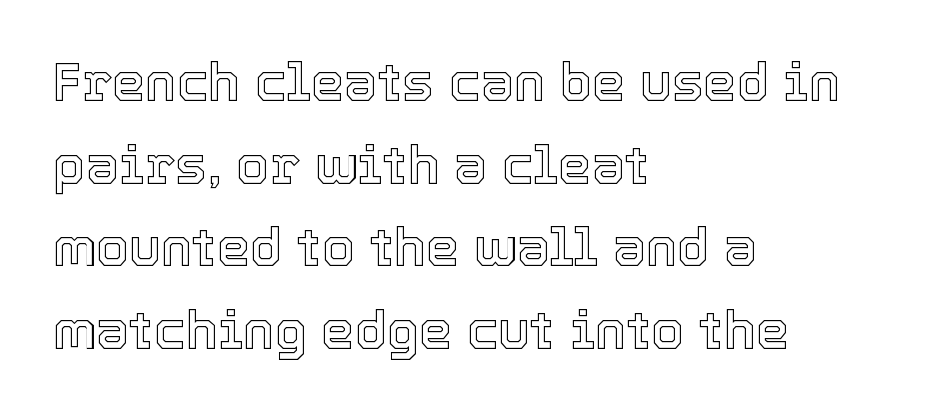
Q: Is the text italic (slanted)? A: No, it is upright.
Q: Is the text underlined? A: No.
Q: How is the paragraph aligned? A: Left-aligned.
Q: Is the spacing between letters normal or unusually wide? A: Normal.
Q: Is the spacing between lines tight, normal or loose? A: Normal.
Q: Width (condensed, normal, or wide)? A: Normal.
Q: x-height? A: Medium.
Q: Monospaced? A: No.
